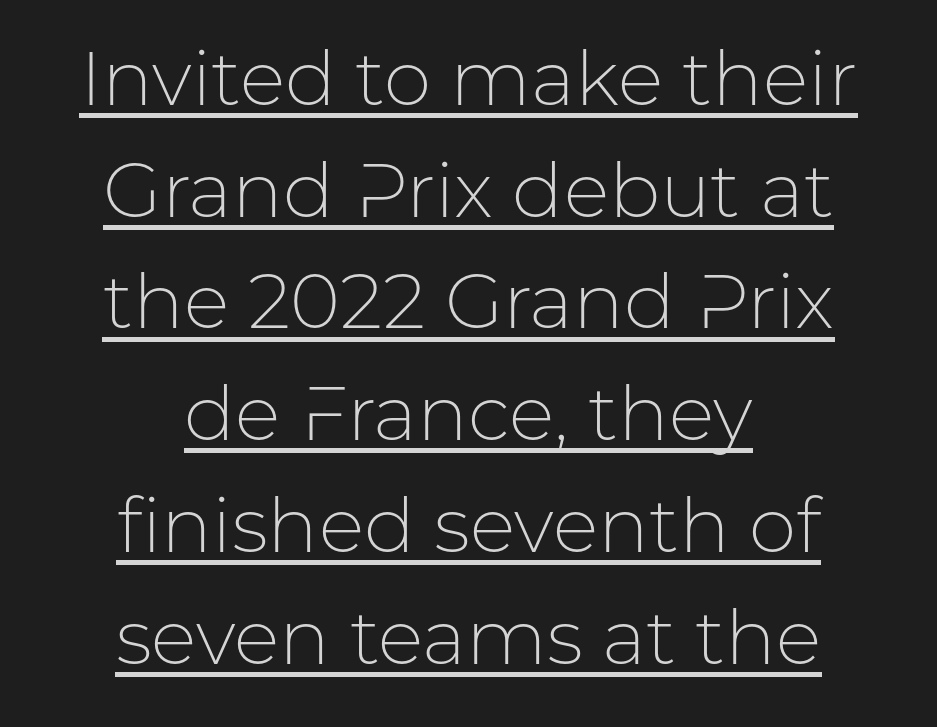
{"serif": "no", "italic": "no", "bold": "no", "weight": "light", "width": "normal", "stroke_contrast": "low", "x_height": "medium", "monospaced": "no", "underline": "yes", "align": "center", "line_spacing": "normal", "line_spacing_ratio": 1.47, "letter_spacing": "normal", "letter_spacing_em": 0.0, "glyph_px": 76}
